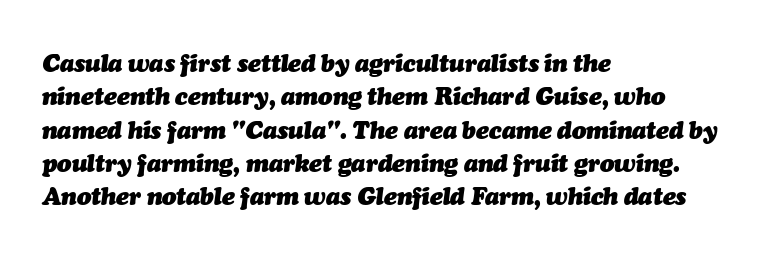
The image shows 24 px bold type, italic (leaning right); set left-aligned, normal line spacing (1.39x), normal letter spacing, not underlined.
